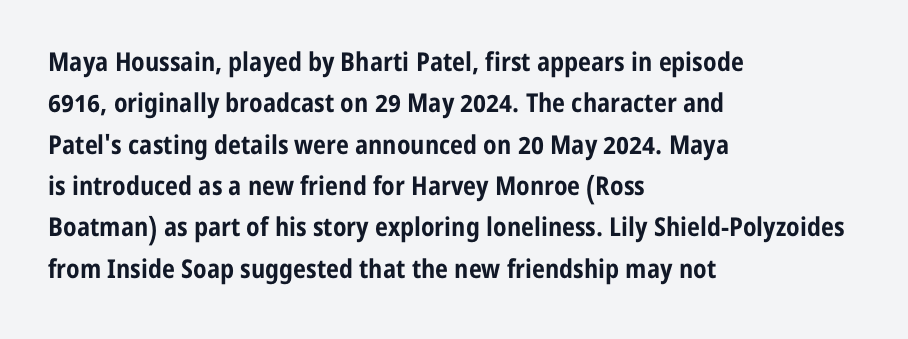
Descenders are the only things crossing below the line. Honestly, the row spacing looks completely unremarkable. The font is running at its bold setting. Inter-character spacing is left at the font's built-in metrics. Vertical strokes here are truly vertical.
